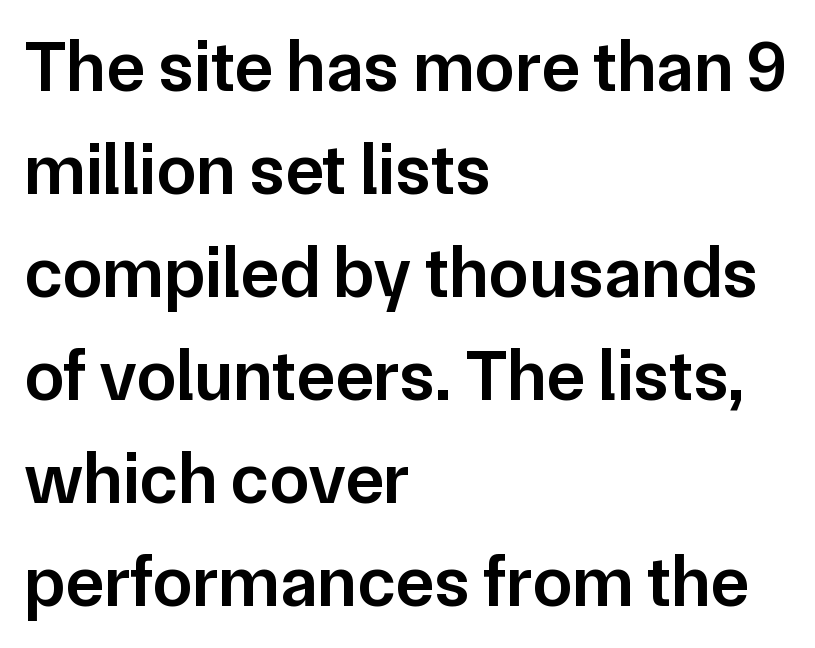
The image shows 72 px semibold sans-serif type, upright; set left-aligned, normal line spacing (1.43x), normal letter spacing, not underlined; low stroke contrast and a medium x-height.
